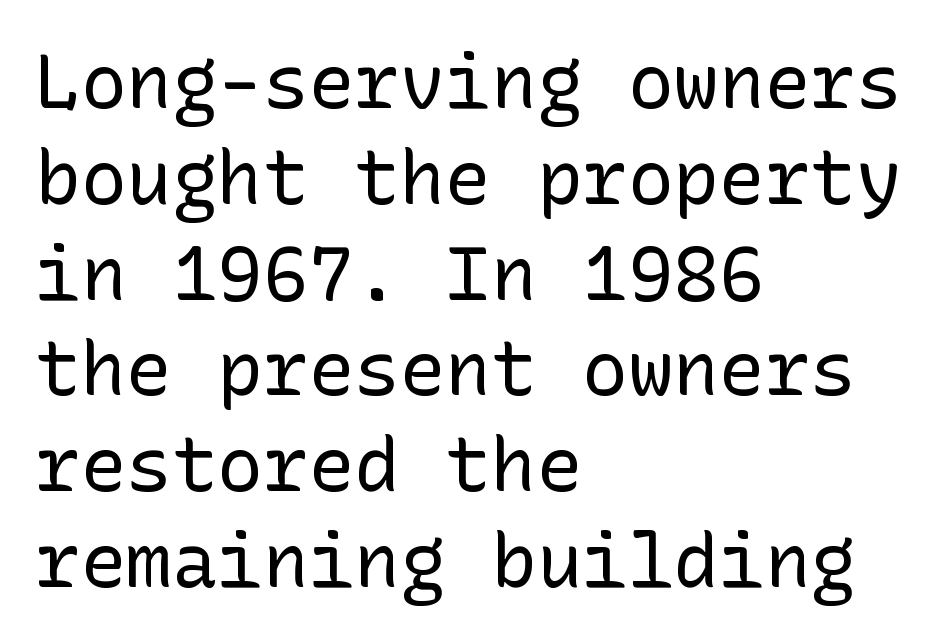
The strip under each line holds only bare page. These lines are set flush left with a ragged right edge. Each new line begins a customary step beneath the previous one. Does the lettering tilt? It doesn't — this is upright. Spacing between characters is what you'd get straight out of the box.
